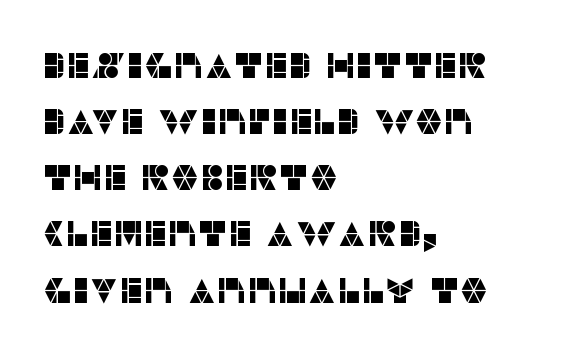
Tracking value appears to be zero — textbook default spacing. Line spacing here is normal. Left-aligned paragraph, ragged on the right. The specimen reads as upright at a glance.
